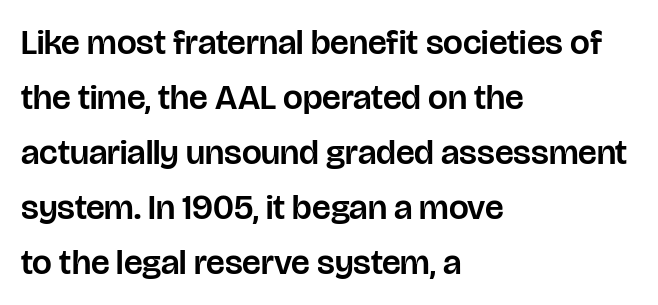
The image shows 35 px sans-serif type, upright; set left-aligned, normal line spacing (1.57x), normal letter spacing, not underlined; low stroke contrast and a large x-height.
